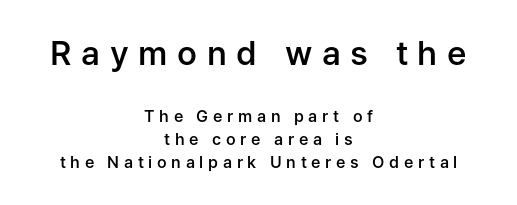
{"serif": "no", "italic": "no", "bold": "semi", "weight": "semibold", "width": "normal", "stroke_contrast": "low", "x_height": "medium", "monospaced": "no", "underline": "no", "align": "center", "line_spacing": "normal", "line_spacing_ratio": 1.42, "letter_spacing": "wide", "letter_spacing_em": 0.29, "larger_block": "first", "size_ratio": 2.06, "glyph_px": 33}
